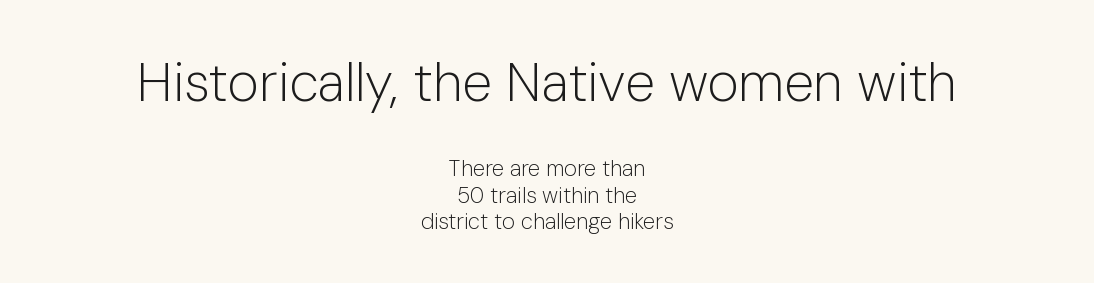
Character widths vary here, with narrow letters taking less room than wide ones. In CSS terms this would be text-align: center. This sample uses plain, unmodified letter spacing. Bigger letters appear in the top chunk; the bottom chunk is reduced. Any mark beneath the type? The region is blank.
